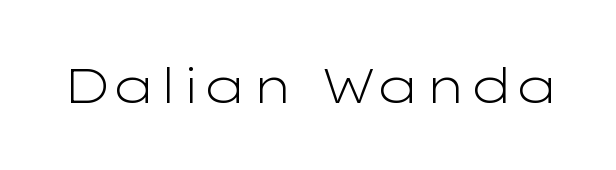
Q: Is the text bold? A: No.
Q: Is the text italic (slanted)? A: No, it is upright.
Q: Is the typeface a serif or a sans-serif typeface? A: Sans-serif.
Q: Is the text underlined? A: No.
Q: Is the spacing between letters normal or unusually wide? A: Normal.
Q: Width (condensed, normal, or wide)? A: Wide.
Q: Stroke contrast? A: Low.
Q: x-height? A: Medium.
Q: Monospaced? A: No.
